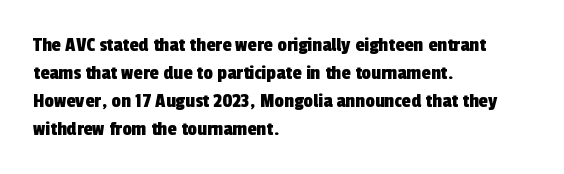
The rag falls on the right side of this text block. The baseline area is clear. Vertically, the passage feels balanced, rows spaced as you'd expect. Short note: letters normally spaced.
